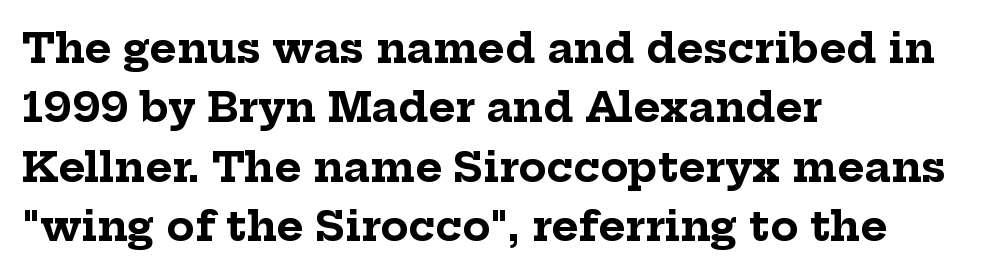
The rows are spaced the way most documents space them. Type without underlining. This rendering employs a face with finishing strokes, i.e., a serif. This sample uses an upright cut, with every glyph sitting square on the baseline.
